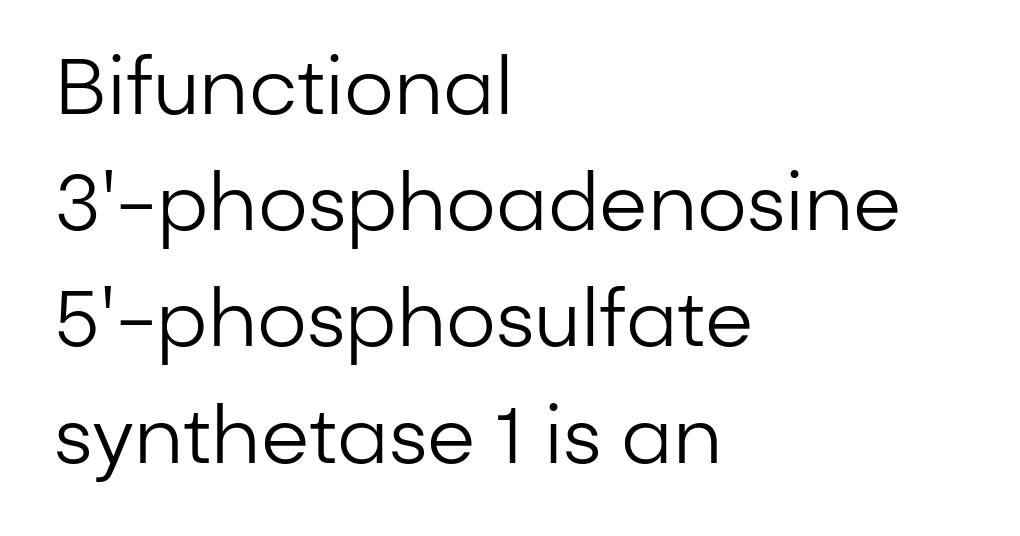
{"serif": "no", "italic": "no", "bold": "no", "weight": "regular", "width": "normal", "stroke_contrast": "low", "x_height": "medium", "monospaced": "no", "underline": "no", "align": "left", "line_spacing": "normal", "line_spacing_ratio": 1.49, "letter_spacing": "normal", "letter_spacing_em": 0.0, "glyph_px": 78}
